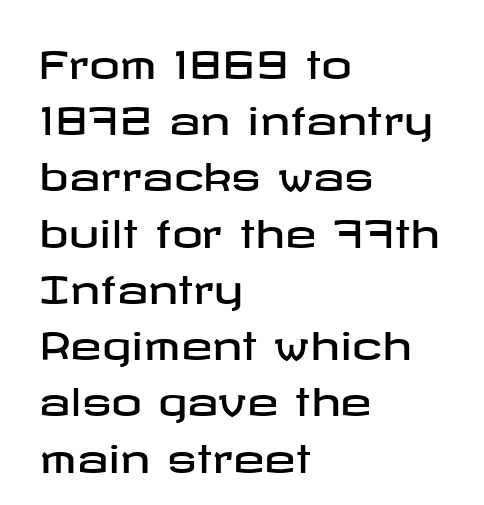
Q: Is the text italic (slanted)? A: No, it is upright.
Q: Is the typeface a serif or a sans-serif typeface? A: Sans-serif.
Q: Is the text underlined? A: No.
Q: How is the paragraph aligned? A: Left-aligned.
Q: Is the spacing between letters normal or unusually wide? A: Normal.
Q: Is the spacing between lines tight, normal or loose? A: Normal.
Q: Width (condensed, normal, or wide)? A: Wide.
Q: Stroke contrast? A: Low.
Q: x-height? A: Medium.
